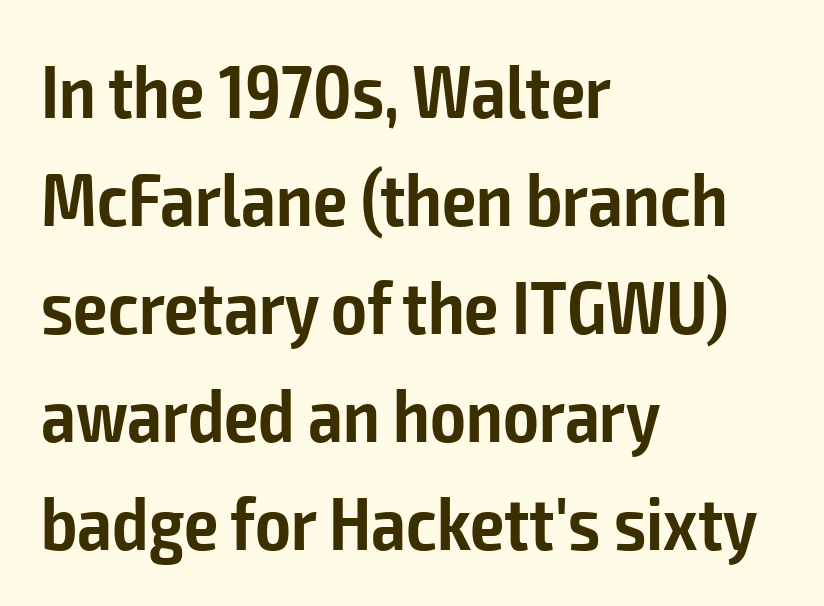
The image shows 76 px semibold, condensed sans-serif type, upright; set left-aligned, normal line spacing (1.42x), normal letter spacing, not underlined; low stroke contrast and a medium x-height.
